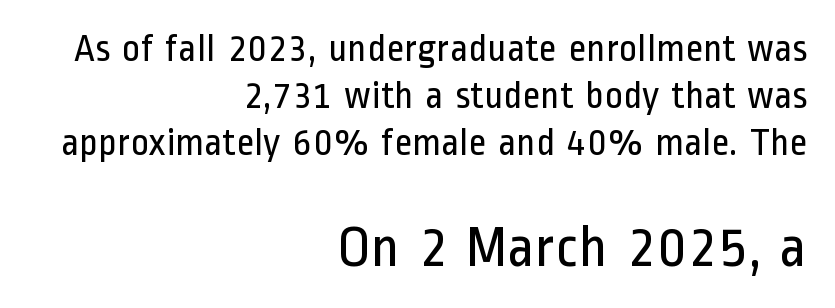
The image shows 59 px regular-weight, condensed sans-serif type, upright; set right-aligned, line spacing 1.2x, normal letter spacing, not underlined; the second (bottom) block is 1.51x larger; low stroke contrast and a medium x-height.
